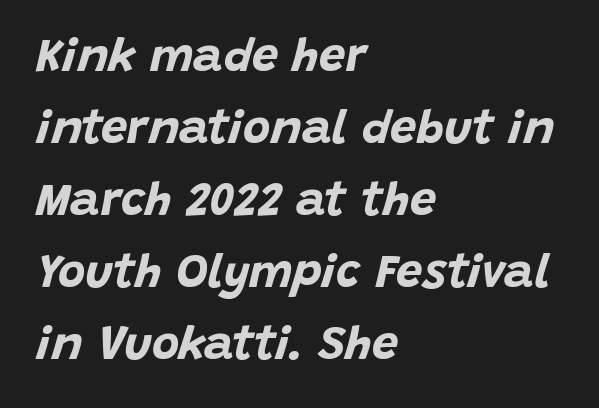
The text block is weighted toward the left margin, trailing off unevenly rightward. Honestly, the row spacing looks completely unremarkable. Here the designer chose a conventional face with non-uniform glyph widths. Is the type slanted? Yes — the strokes lean at a clear angle.
